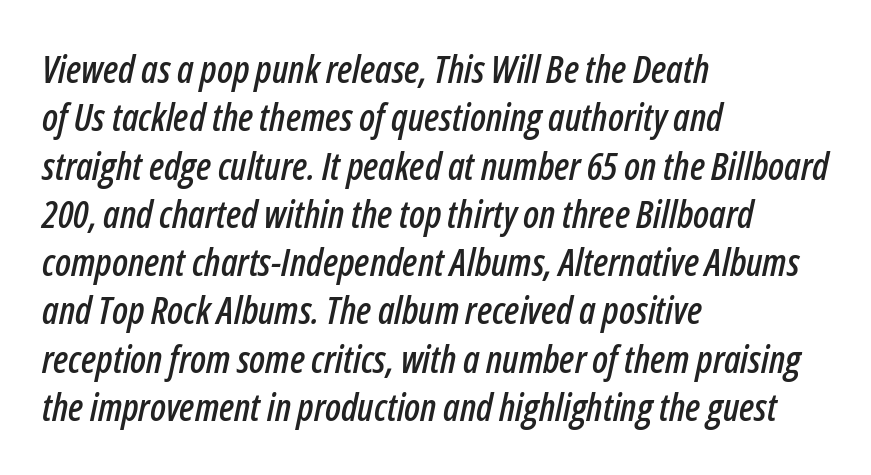
Q: Is the text italic (slanted)? A: Yes, it leans right by about 12 degrees.
Q: Is the text underlined? A: No.
Q: How is the paragraph aligned? A: Left-aligned.
Q: Is the spacing between letters normal or unusually wide? A: Normal.
Q: Is the spacing between lines tight, normal or loose? A: Normal.
Q: Width (condensed, normal, or wide)? A: Condensed.
Q: Stroke contrast? A: Low.
Q: x-height? A: Medium.
Q: Monospaced? A: No.
